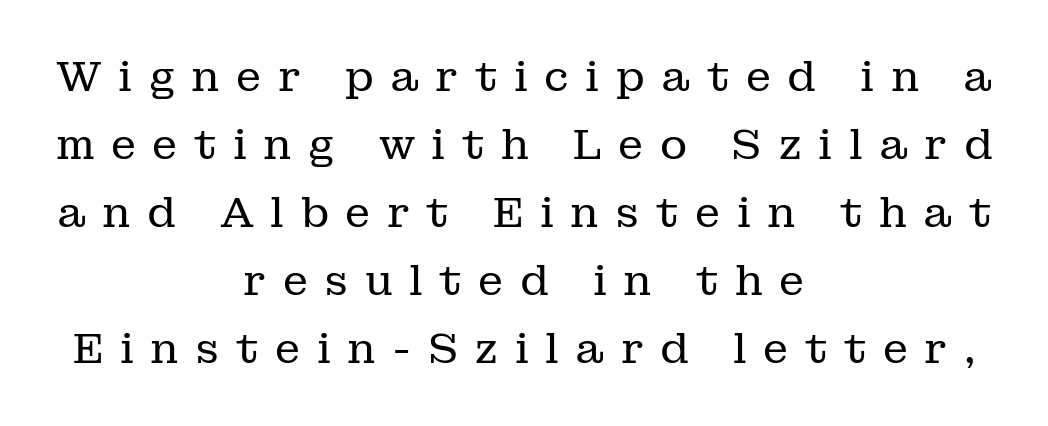
{"serif": "yes", "italic": "no", "bold": "no", "weight": "regular", "width": "normal", "stroke_contrast": "low", "x_height": "medium", "monospaced": "no", "underline": "no", "align": "center", "line_spacing": "normal", "line_spacing_ratio": 1.62, "letter_spacing": "wide", "letter_spacing_em": 0.39, "glyph_px": 42}
